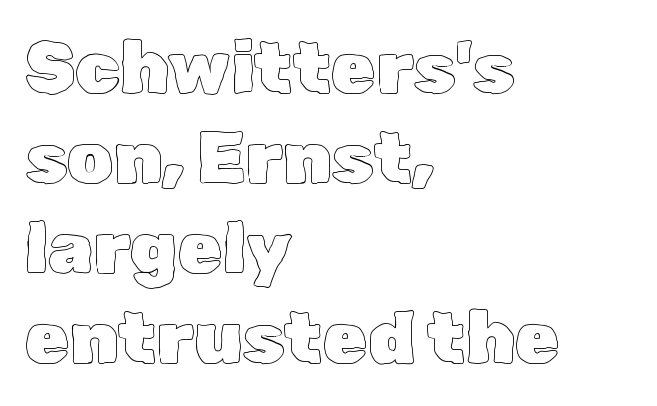
{"italic": "no", "width": "normal", "x_height": "medium", "monospaced": "no", "underline": "no", "align": "left", "line_spacing": "normal", "line_spacing_ratio": 1.25, "letter_spacing": "normal", "letter_spacing_em": 0.0, "glyph_px": 72}
